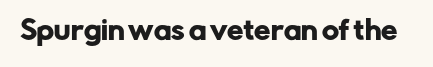
Is there any slant? The stems are plumb. Descenders are the only things crossing below the line. The line texture is even and compact thanks to regular tracking.
